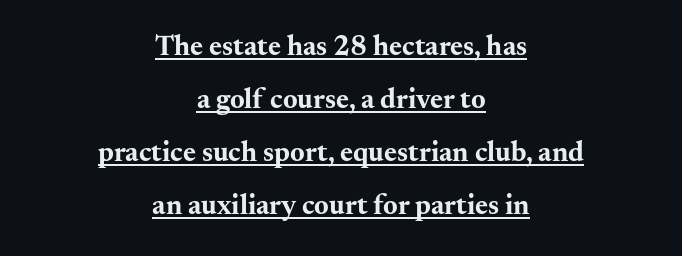
The image shows 28 px bold, wide serif type, upright; set centered, line spacing 1.89x, normal letter spacing, underlined; medium stroke contrast and a small x-height.
